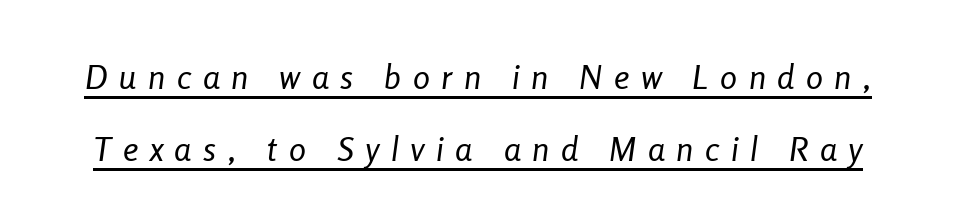
{"italic": "yes", "lean": "right", "slant_degrees": 8, "bold": "no", "weight": "regular", "width": "condensed", "stroke_contrast": "low", "x_height": "medium", "monospaced": "no", "underline": "yes", "line_spacing": "loose", "line_spacing_ratio": 2.11, "letter_spacing": "wide", "letter_spacing_em": 0.34, "glyph_px": 34}
